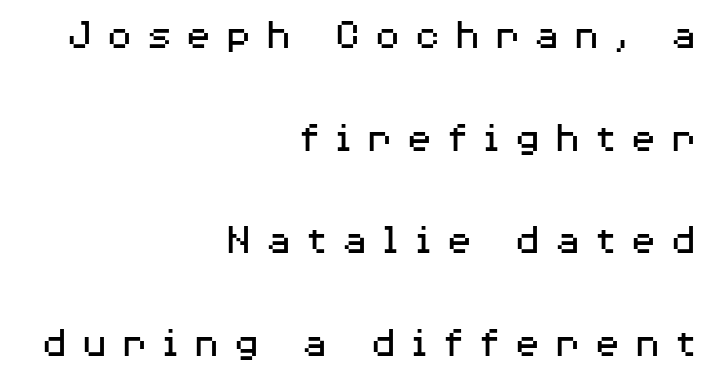
Vertical stems look standard width or narrower in stroke. Is this a sans? Yes — the strokes have no serifs. Notice the wide empty band between every row — that's loose leading. Underlining? Definitely not there.
